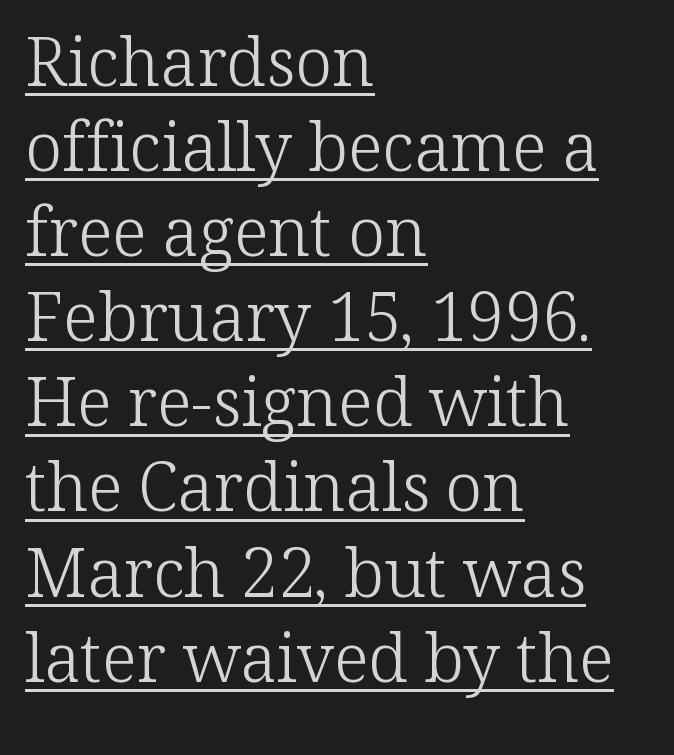
The image shows 67 px light serif type, upright; set left-aligned, normal line spacing (1.27x), normal letter spacing, underlined; low stroke contrast and a medium x-height.
